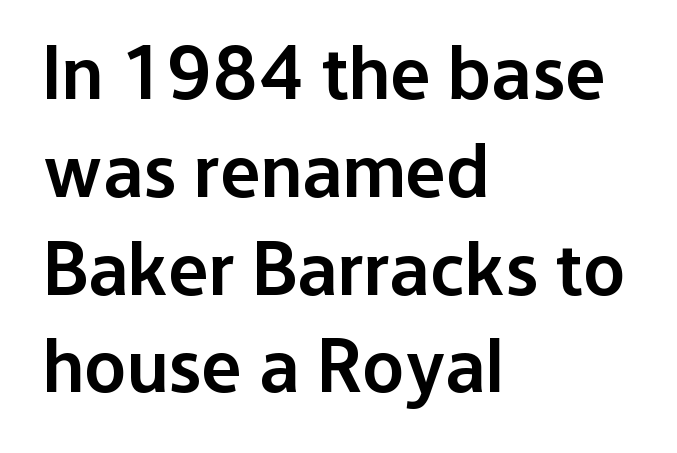
{"serif": "no", "italic": "no", "bold": "semi", "weight": "semibold", "width": "normal", "stroke_contrast": "low", "x_height": "medium", "monospaced": "no", "underline": "no", "align": "left", "line_spacing": "normal", "line_spacing_ratio": 1.27, "letter_spacing": "normal", "letter_spacing_em": 0.0, "glyph_px": 77}
